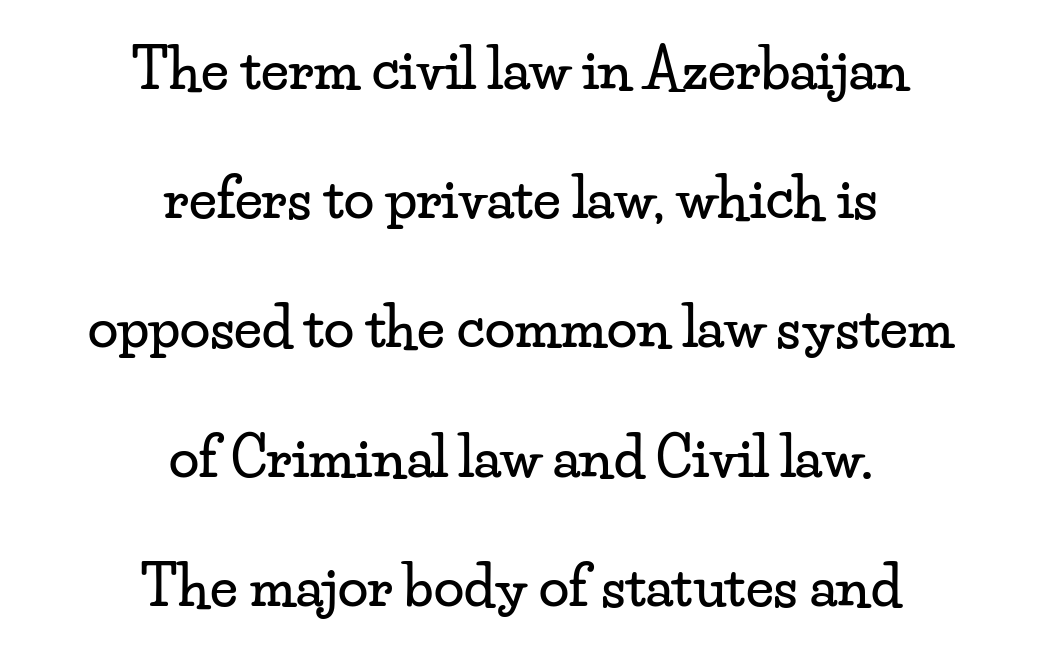
The image shows 55 px wide serif type, upright; set centered, loose line spacing (2.35x), normal letter spacing, not underlined; low stroke contrast and a small x-height.
